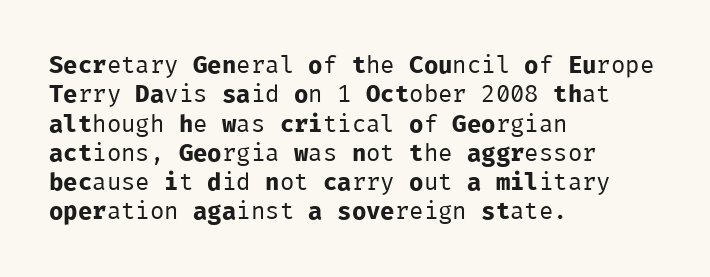
Notice how the stems are strictly vertical — no italics here. Standard letterfit; no display-style spreading of the glyphs. The space beneath each line is pristine and unruled. Counters stay open thanks to moderate or lighter strokes. A classic flush-left, rag-right setting is used for this passage.
